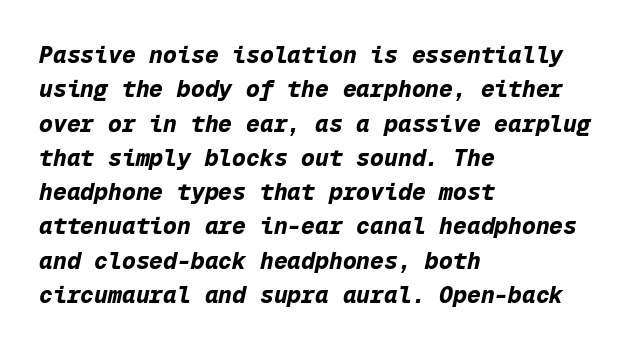
The text carries the slant typical of an italic or oblique font. Pretty heavy lettering here — definitely bold. Students, note that the glyphs here touch the page at normal intervals. The typesetter chose a ragged-right arrangement here. Each new line begins a customary step beneath the previous one. Decoration check: the copy has no underline.
